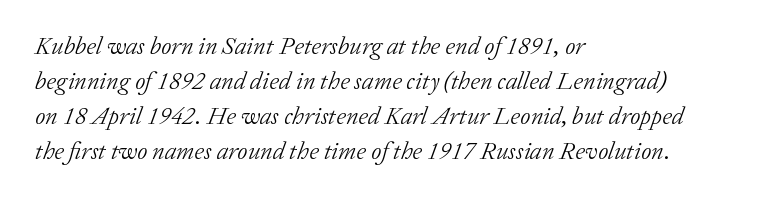
{"italic": "yes", "lean": "right", "slant_degrees": 20, "bold": "no", "underline": "no", "align": "left", "line_spacing": "normal", "line_spacing_ratio": 1.4, "letter_spacing": "normal", "letter_spacing_em": 0.0, "glyph_px": 25}
